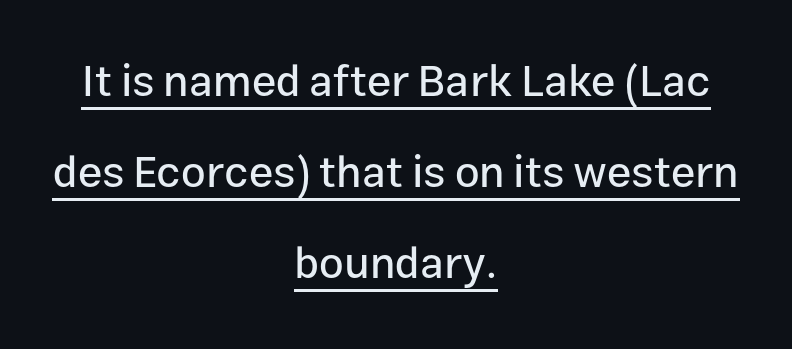
Examine the stroke ends and you'll find no serifs. Honestly, the underline is the first thing you notice here. Observe the ordinary spacing: letters are neighbours, not strangers. Honestly, the rows look like they've been pulled way apart. This sample is center-justified, so both line endings float freely.
